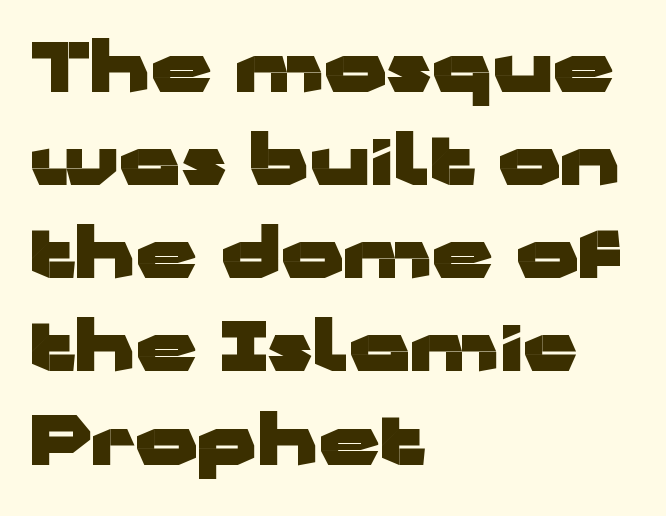
{"serif": "no", "italic": "no", "bold": "yes", "weight": "heavy", "width": "wide", "stroke_contrast": "low", "x_height": "medium", "monospaced": "no", "underline": "no", "align": "left", "line_spacing": "normal", "line_spacing_ratio": 1.37, "letter_spacing": "normal", "letter_spacing_em": 0.0, "glyph_px": 68}
